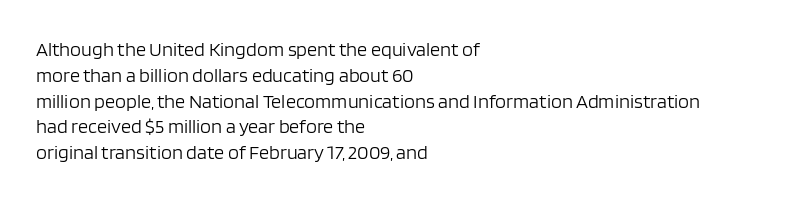
Interline gaps are of average width in this sample. Style check: upright. Tracking here is standard; glyphs follow each other at the usual distance. Stroke mass is kept to a normal reading level or below. Beneath every word, the page is bare. Leftover space on each line is placed entirely after the last word.
